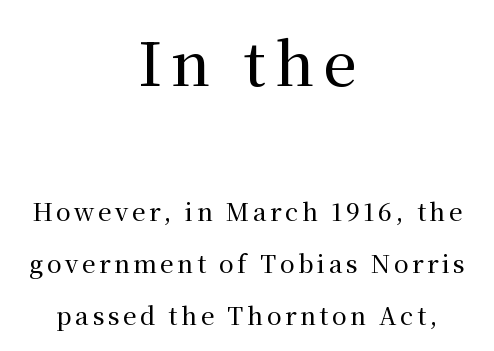
The image shows 59 px serif type, upright; set centered, loose line spacing (2.17x), not underlined; the first (top) block is 2.46x larger; medium stroke contrast and a medium x-height.
